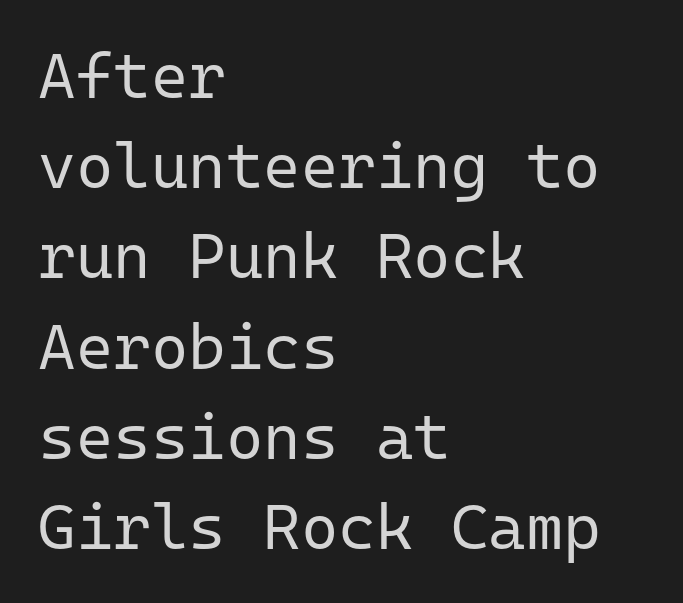
{"serif": "no", "italic": "no", "bold": "no", "weight": "regular", "width": "normal", "stroke_contrast": "low", "x_height": "medium", "monospaced": "yes", "underline": "no", "align": "left", "line_spacing": "normal", "line_spacing_ratio": 1.41, "letter_spacing": "normal", "letter_spacing_em": 0.0, "glyph_px": 64}
